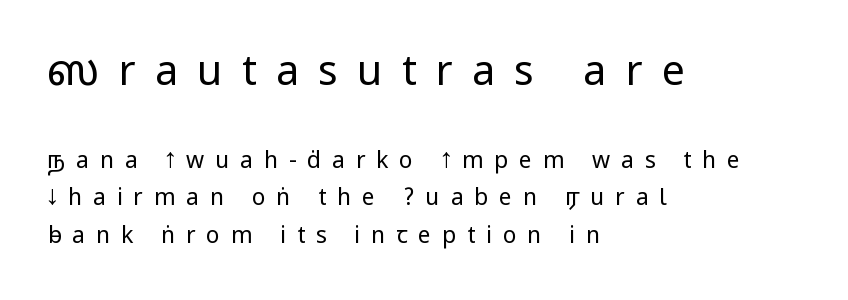
Q: Is the text bold? A: No.
Q: Is the text italic (slanted)? A: No, it is upright.
Q: Is the typeface a serif or a sans-serif typeface? A: Sans-serif.
Q: Is the text underlined? A: No.
Q: How is the paragraph aligned? A: Left-aligned.
Q: Is the spacing between letters normal or unusually wide? A: Unusually wide.
Q: Is the spacing between lines tight, normal or loose? A: Normal.
Q: Which block of text is set in a larger size, the first (top) or the second (bottom)? A: The first (top) one.
Q: Width (condensed, normal, or wide)? A: Condensed.
Q: Stroke contrast? A: Low.
